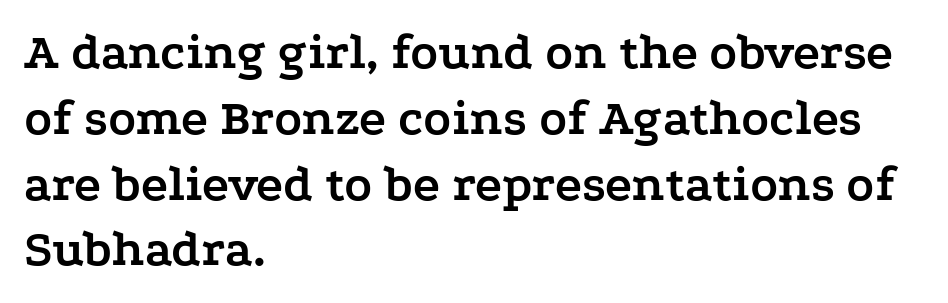
{"serif": "yes", "italic": "no", "bold": "yes", "weight": "semibold", "width": "wide", "stroke_contrast": "low", "x_height": "medium", "monospaced": "no", "underline": "no", "align": "left", "line_spacing": "normal", "line_spacing_ratio": 1.29, "letter_spacing": "normal", "letter_spacing_em": 0.0, "glyph_px": 51}
